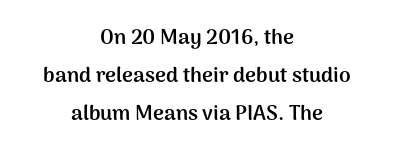
The image shows 21 px bold type, upright; set centered, line spacing 1.8x, normal letter spacing, not underlined.
